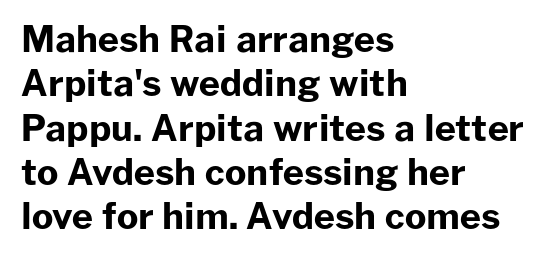
{"serif": "no", "italic": "no", "bold": "yes", "weight": "bold", "width": "normal", "stroke_contrast": "low", "x_height": "medium", "monospaced": "no", "underline": "no", "align": "left", "line_spacing_ratio": 1.23, "letter_spacing": "normal", "letter_spacing_em": 0.0, "glyph_px": 36}
